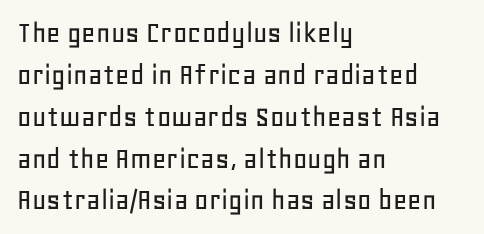
Q: Is the text italic (slanted)? A: No, it is upright.
Q: Is the typeface a serif or a sans-serif typeface? A: Sans-serif.
Q: Is the text underlined? A: No.
Q: How is the paragraph aligned? A: Left-aligned.
Q: Is the spacing between letters normal or unusually wide? A: Normal.
Q: Is the spacing between lines tight, normal or loose? A: Normal.
Q: Width (condensed, normal, or wide)? A: Normal.
Q: Stroke contrast? A: Low.
Q: x-height? A: Large.
Q: Monospaced? A: No.
